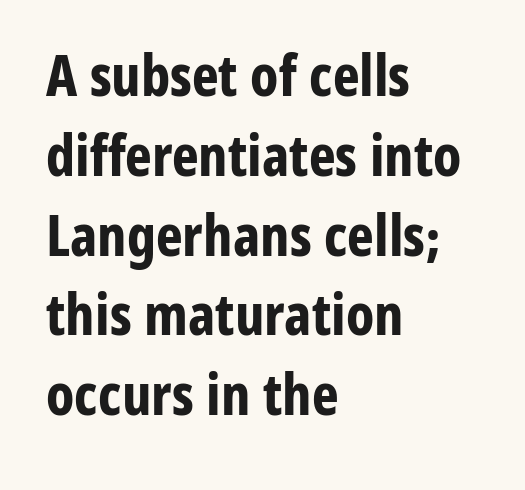
Q: Is the text bold? A: Yes.
Q: Is the text italic (slanted)? A: No, it is upright.
Q: Is the typeface a serif or a sans-serif typeface? A: Sans-serif.
Q: Is the text underlined? A: No.
Q: How is the paragraph aligned? A: Left-aligned.
Q: Is the spacing between letters normal or unusually wide? A: Normal.
Q: Is the spacing between lines tight, normal or loose? A: Normal.
Q: Width (condensed, normal, or wide)? A: Condensed.
Q: Stroke contrast? A: Low.
Q: x-height? A: Medium.
Q: Monospaced? A: No.
